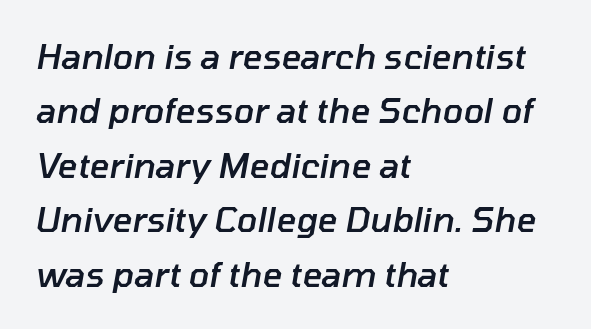
Interline gaps are of average width in this sample. The lines are quadded left. Observe the lean: these are italic letterforms. Do the characters align in a grid? No, the font is proportional. The glyphs have the mass of a demibold cut, below bold.
